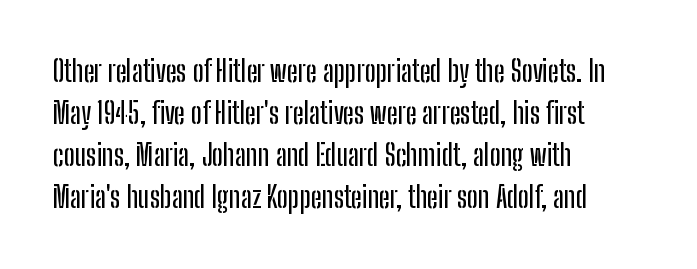
Leftover space on each line is placed entirely after the last word. The letters carry no serifs — their stems end cleanly without finishing strokes. Only glyphs here, with clear space below each row. The gaps between neighbouring characters are ordinary and unremarkable. These lines were composed using upright roman letters. Proportional: the letters do not fall into vertical columns.
